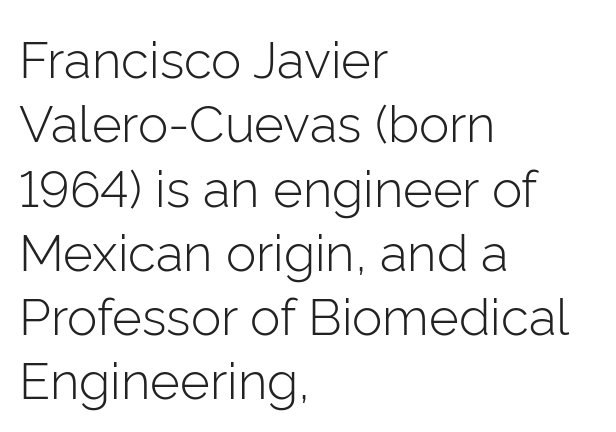
Q: Is the text bold? A: No.
Q: Is the text italic (slanted)? A: No, it is upright.
Q: Is the typeface a serif or a sans-serif typeface? A: Sans-serif.
Q: Is the text underlined? A: No.
Q: How is the paragraph aligned? A: Left-aligned.
Q: Is the spacing between letters normal or unusually wide? A: Normal.
Q: Is the spacing between lines tight, normal or loose? A: Normal.
Q: Width (condensed, normal, or wide)? A: Normal.
Q: Stroke contrast? A: Low.
Q: x-height? A: Medium.
Q: Monospaced? A: No.
